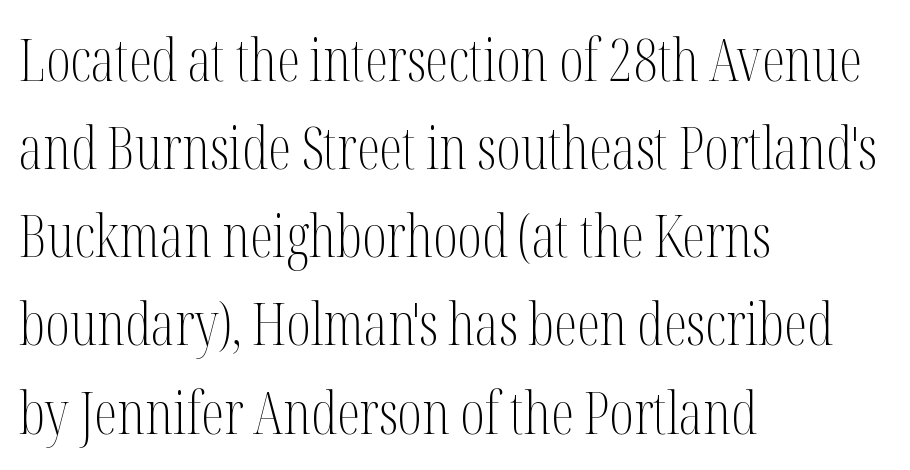
Type without underlining. A roman cut, with each character standing at attention. Old-style or modern, the face here clearly has serifs. Horizontal bands of white between lines are of average thickness. The typesetter chose a ragged-right arrangement here. Note the varied advance widths — an 'i' is clearly narrower than an 'm'.
